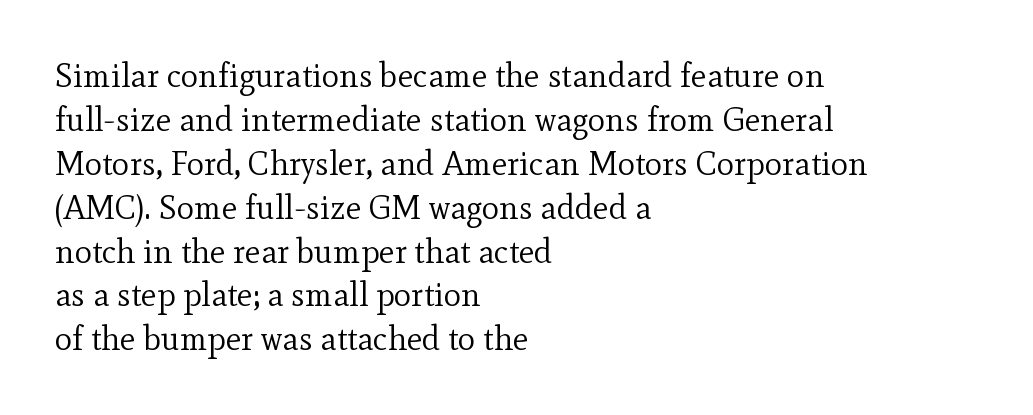
{"serif": "yes", "italic": "no", "bold": "no", "weight": "regular", "width": "normal", "x_height": "small", "monospaced": "no", "underline": "no", "align": "left", "line_spacing": "normal", "line_spacing_ratio": 1.33, "letter_spacing": "normal", "letter_spacing_em": 0.0, "glyph_px": 33}
